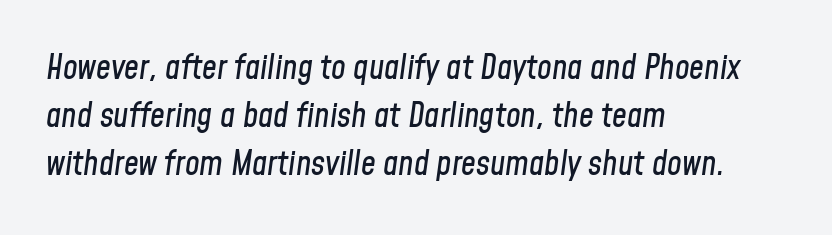
{"italic": "yes", "lean": "right", "slant_degrees": 8, "width": "condensed", "stroke_contrast": "low", "x_height": "medium", "monospaced": "no", "underline": "no", "align": "left", "line_spacing": "normal", "line_spacing_ratio": 1.45, "letter_spacing": "normal", "letter_spacing_em": 0.0, "glyph_px": 33}
